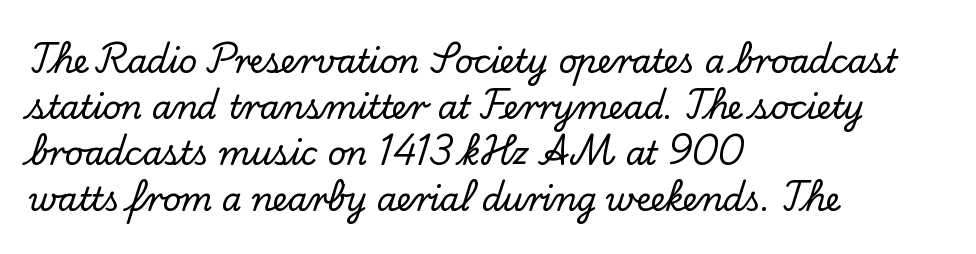
The text was rendered using a seriffed face with decorative stroke endings. Rule under the text: the space is simply empty. The typesetter chose a ragged-right arrangement here. What's the leading like? Ordinary, nothing unusual.
